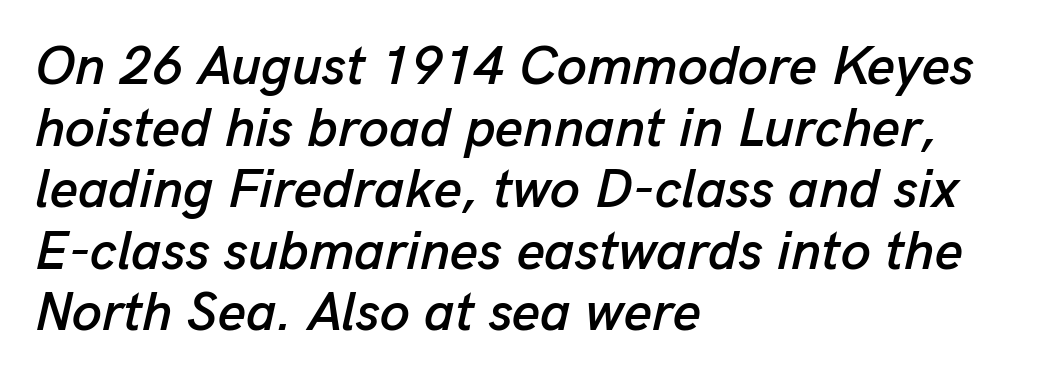
Q: Is the text italic (slanted)? A: Yes, it leans right by about 13 degrees.
Q: Is the text underlined? A: No.
Q: How is the paragraph aligned? A: Left-aligned.
Q: Is the spacing between letters normal or unusually wide? A: Normal.
Q: Is the spacing between lines tight, normal or loose? A: Tight.
Q: Width (condensed, normal, or wide)? A: Normal.
Q: Stroke contrast? A: Low.
Q: x-height? A: Medium.
Q: Monospaced? A: No.
